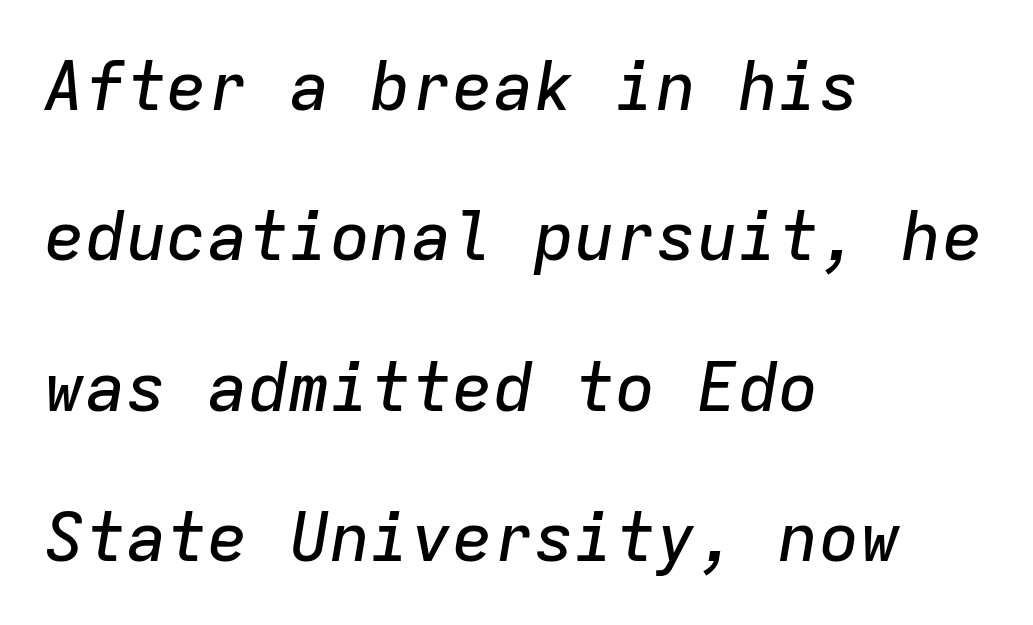
The image shows 68 px text type, italic (leaning right), monospaced; set left-aligned, loose line spacing (2.21x), normal letter spacing, not underlined; low stroke contrast and a medium x-height.
